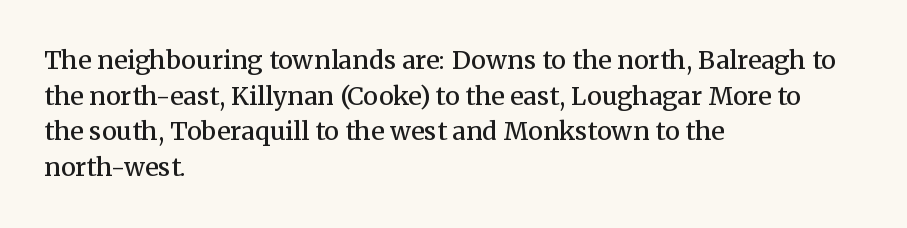
The vertical gap from one line to the next is medium. Which margin do the lines hug? The left one — the right edge is uneven. If you drew a line through each stem, it would be perfectly vertical. Has an underline been added? It has not.
